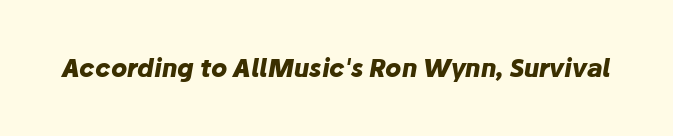
{"italic": "yes", "lean": "right", "slant_degrees": 10, "bold": "yes", "underline": "no", "letter_spacing": "normal", "letter_spacing_em": 0.0, "glyph_px": 24}
